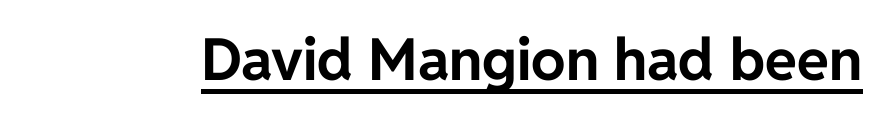
The image shows 58 px bold sans-serif type, upright; set normal letter spacing, underlined; low stroke contrast and a medium x-height.
